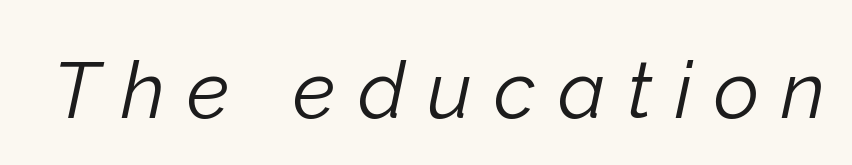
The strokes are not fattened; the text isn't bold. Does extra space separate the letters? Yes, quite a lot of it. Letters rest on an invisible, unmarked baseline. Think of a printed novel: that variable character pitch is what you see here. In terms of posture, this sample is oblique.
